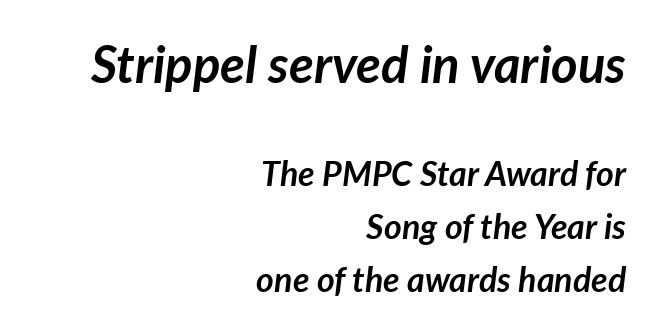
Glyph-to-glyph distance matches everyday printed text. This layout puts the oversized block above and the modest block below. Each letter keeps its own natural width here, so spacing adapts to shape. Right-aligned paragraph, ragged on the left. The vertical gap from one line to the next is medium.
